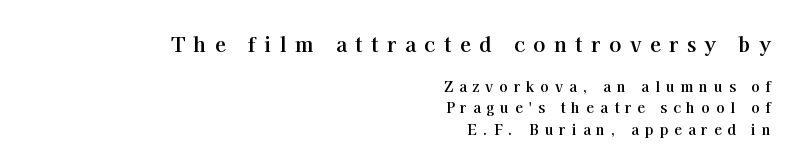
Bare-footed words on every line. Which of the two is more prominent by size? The first, at the top. One-word summary of the alignment: right. The letterforms stand isolated, each surrounded by extra space.
